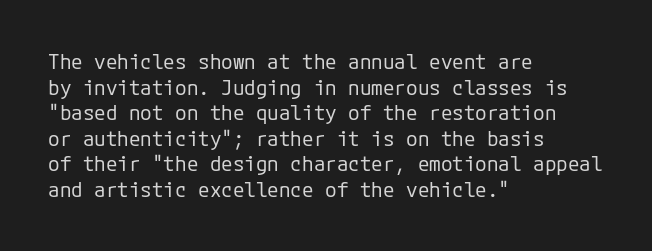
The image shows 21 px text type, upright; set left-aligned, line spacing 1.22x, normal letter spacing, not underlined.
